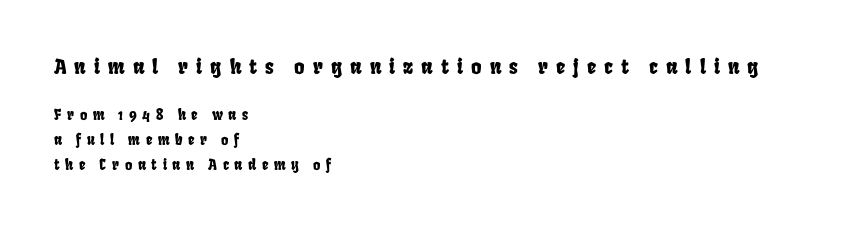
The image shows 20 px text type; set left-aligned, line spacing 1.79x, unusually wide letter spacing (+0.4 em), not underlined; the first (top) block is 1.43x larger.
